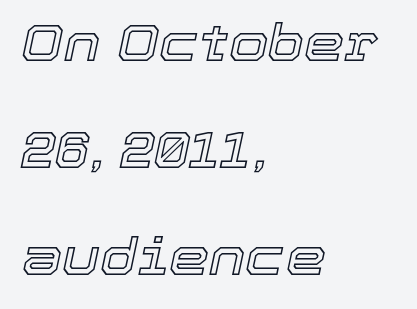
The image shows 51 px text type, italic (leaning right); set left-aligned, loose line spacing (2.1x), normal letter spacing, not underlined; a medium x-height.
